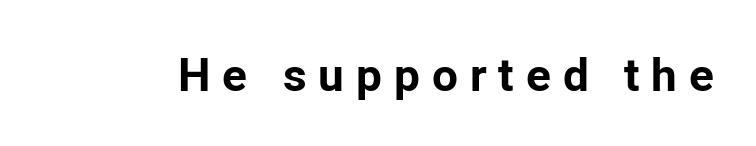
{"serif": "no", "italic": "no", "bold": "yes", "weight": "bold", "width": "normal", "stroke_contrast": "low", "x_height": "medium", "monospaced": "no", "underline": "no", "letter_spacing": "wide", "letter_spacing_em": 0.26, "glyph_px": 46}
